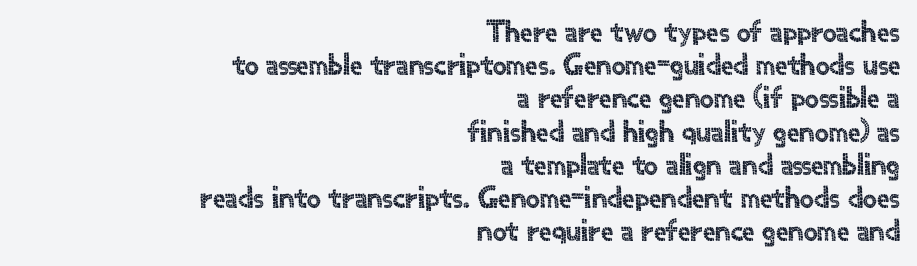
{"serif": "no", "italic": "no", "width": "normal", "x_height": "small", "monospaced": "no", "underline": "no", "align": "right", "line_spacing": "tight", "line_spacing_ratio": 1.07, "letter_spacing": "normal", "letter_spacing_em": 0.0, "glyph_px": 31}
